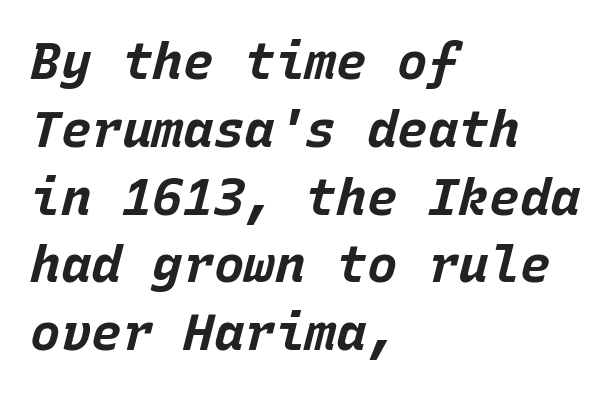
Here the designer chose a console-style face with uniform glyph widths. Notice how the stems are inclined rather than vertical — that's the hallmark of italics. The passage shown has conventional tracking throughout. No word sits above an underline. Heavy, bold letterforms.
